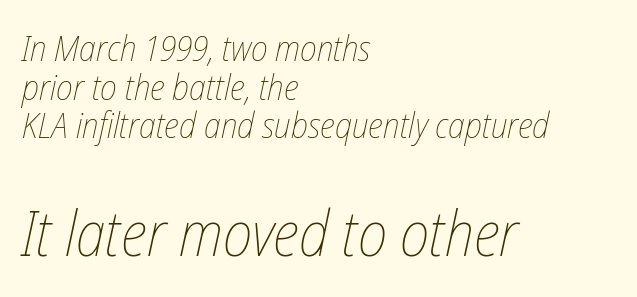
Heaviness? Minimal to ordinary, like unemphasized prose. The whole block is typeset with a tilt. Spacing verdict: proportional, widths tailored to each character. Does extra space separate the letters? No, they use regular spacing.
